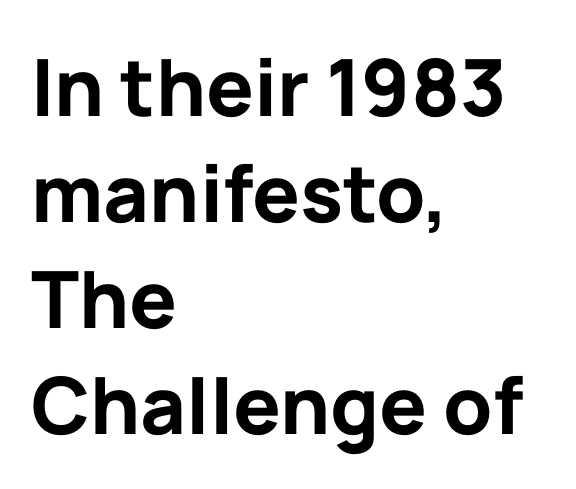
This sample uses a sans-serif face. The sample has been set heavy, in full bold. Upright lettering throughout. Reading down the block, your eye returns to a fixed left position each line. Compared with typical paragraphs, the rows here are spaced about the same. The face used here is proportionally spaced, like ordinary book or web type.
